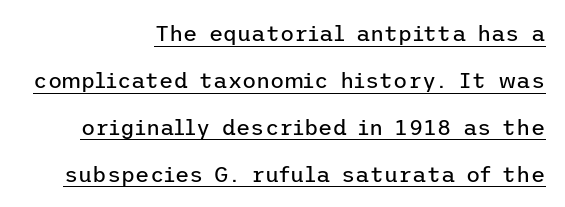
Casual observation: everything's shoved over to the right. The type is set solid horizontally, with unmodified tracking. The axis of the letterforms is exactly vertical. The typeface has the unassuming heft of standard copy or less. The string is rendered with underlining switched on. Line spacing here is loose.
